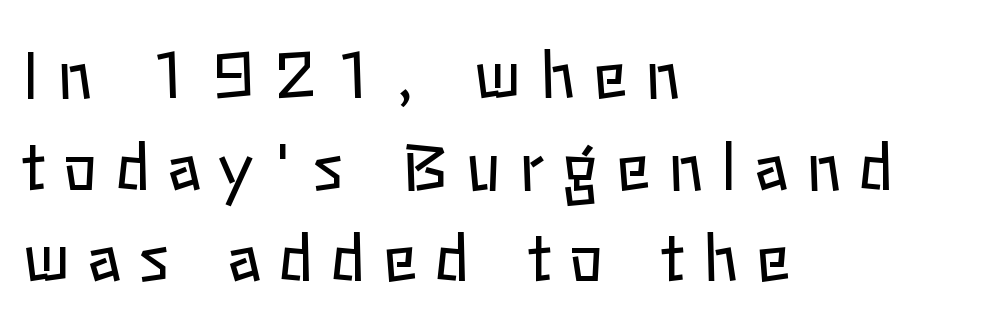
The image shows 64 px regular-weight type, upright; set left-aligned, normal line spacing (1.43x), unusually wide letter spacing (+0.28 em), not underlined; low stroke contrast and a medium x-height.
